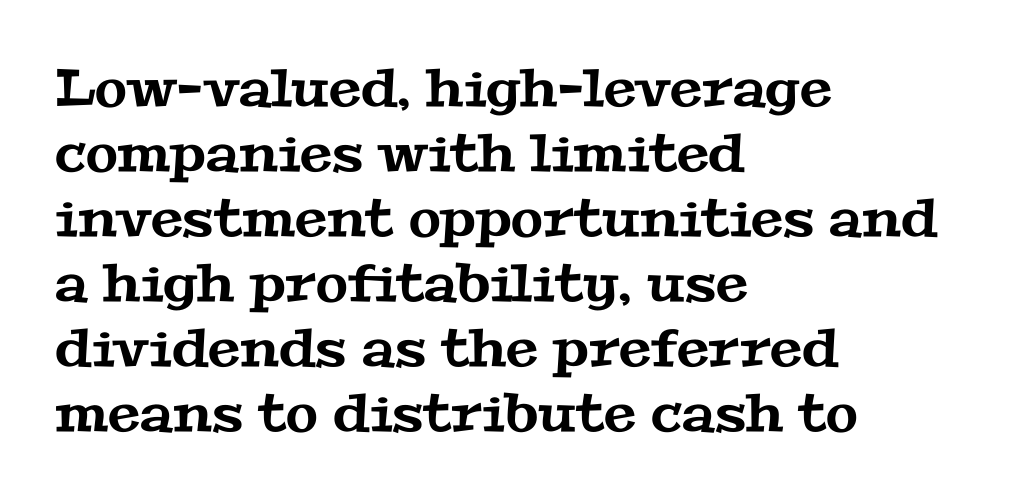
Font category for this specimen: serif. If you drew a ruler down the left edge, every line would touch it. Regular leading. Spacing between characters is what you'd get straight out of the box.
